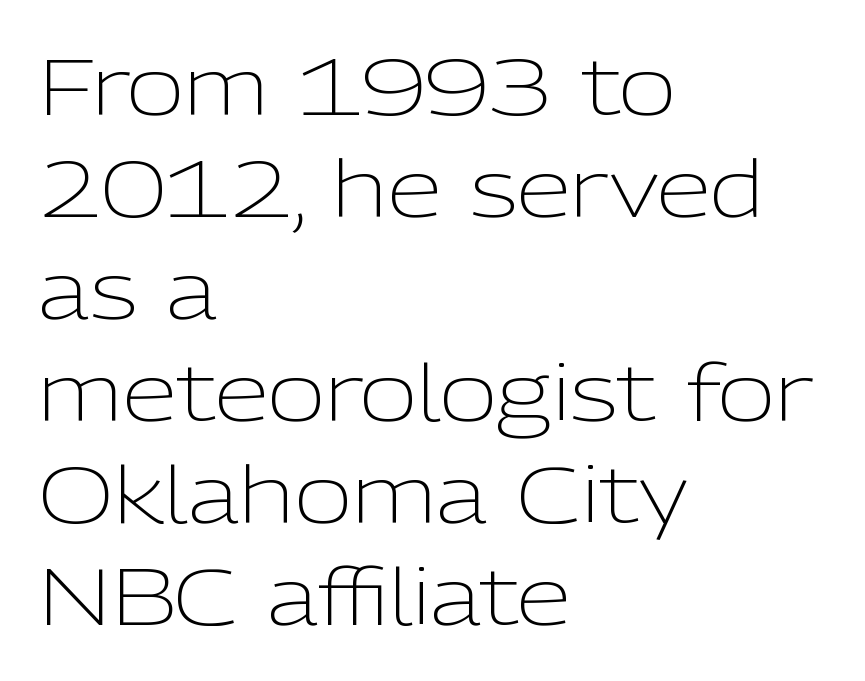
Q: Is the text bold? A: No.
Q: Is the text italic (slanted)? A: No, it is upright.
Q: Is the typeface a serif or a sans-serif typeface? A: Sans-serif.
Q: Is the text underlined? A: No.
Q: How is the paragraph aligned? A: Left-aligned.
Q: Is the spacing between letters normal or unusually wide? A: Normal.
Q: Is the spacing between lines tight, normal or loose? A: Normal.
Q: Width (condensed, normal, or wide)? A: Normal.
Q: Stroke contrast? A: Low.
Q: x-height? A: Medium.
Q: Monospaced? A: No.
